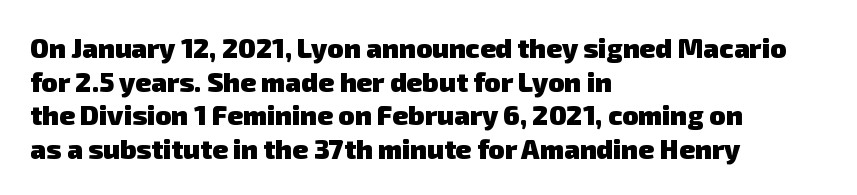
The image shows 27 px bold type; set left-aligned, normal line spacing (1.25x), normal letter spacing, not underlined.
